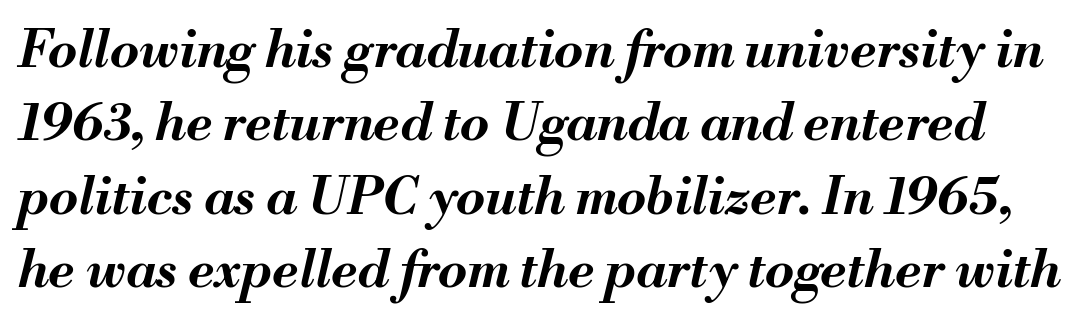
Q: Is the text bold? A: Yes.
Q: Is the text italic (slanted)? A: Yes, it leans right by about 13 degrees.
Q: Is the text underlined? A: No.
Q: Is the spacing between letters normal or unusually wide? A: Normal.
Q: Is the spacing between lines tight, normal or loose? A: Normal.
Q: Width (condensed, normal, or wide)? A: Normal.
Q: Stroke contrast? A: Medium.
Q: x-height? A: Small.
Q: Monospaced? A: No.
